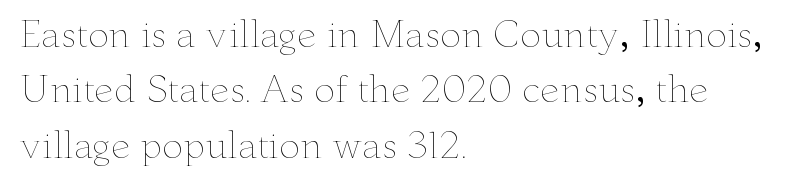
Q: Is the text bold? A: No.
Q: Is the text italic (slanted)? A: No, it is upright.
Q: Is the text underlined? A: No.
Q: How is the paragraph aligned? A: Left-aligned.
Q: Is the spacing between letters normal or unusually wide? A: Normal.
Q: Is the spacing between lines tight, normal or loose? A: Normal.
Q: Width (condensed, normal, or wide)? A: Wide.
Q: Stroke contrast? A: Low.
Q: x-height? A: Small.
Q: Monospaced? A: No.
